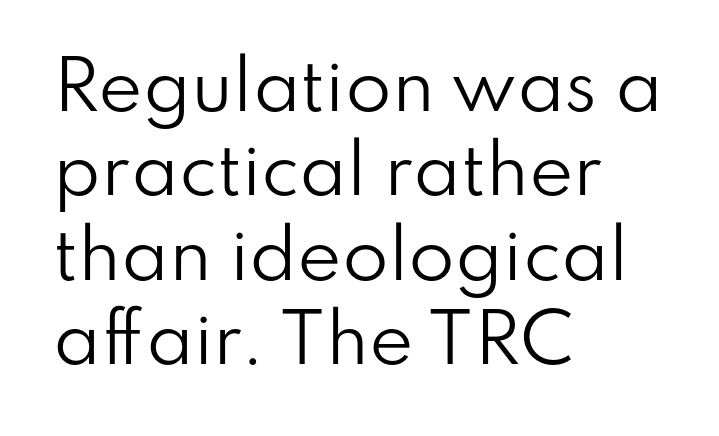
{"serif": "no", "italic": "no", "bold": "no", "weight": "regular", "width": "normal", "stroke_contrast": "low", "x_height": "small", "monospaced": "no", "underline": "no", "align": "left", "line_spacing": "normal", "line_spacing_ratio": 1.26, "letter_spacing": "normal", "letter_spacing_em": 0.0, "glyph_px": 67}
